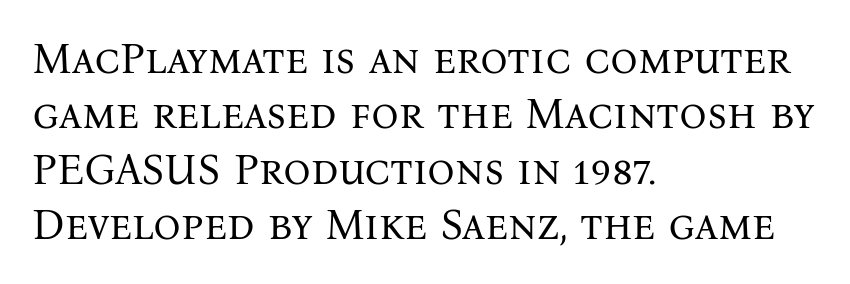
{"serif": "yes", "italic": "no", "bold": "no", "weight": "regular", "width": "normal", "stroke_contrast": "medium", "x_height": "medium", "monospaced": "no", "underline": "no", "align": "left", "line_spacing": "normal", "line_spacing_ratio": 1.29, "letter_spacing": "normal", "letter_spacing_em": 0.0, "glyph_px": 43}
